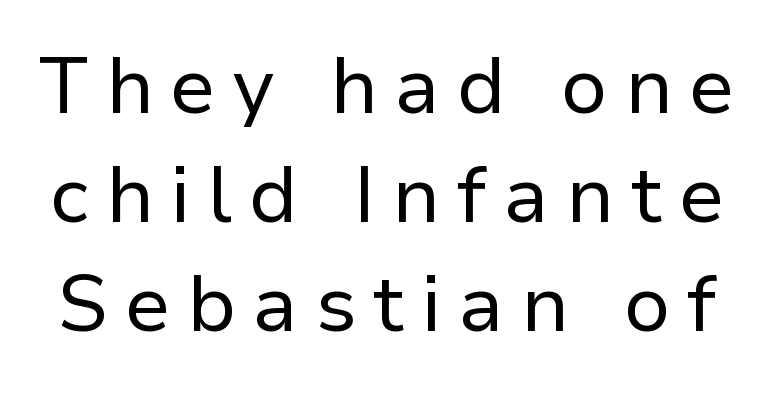
{"serif": "no", "italic": "no", "bold": "no", "weight": "regular", "width": "normal", "stroke_contrast": "low", "x_height": "medium", "monospaced": "no", "underline": "no", "line_spacing": "normal", "line_spacing_ratio": 1.38, "letter_spacing": "wide", "letter_spacing_em": 0.21, "glyph_px": 79}
